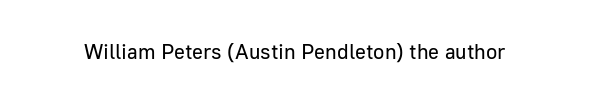
The image shows 21 px text type, upright; set normal letter spacing, not underlined.
